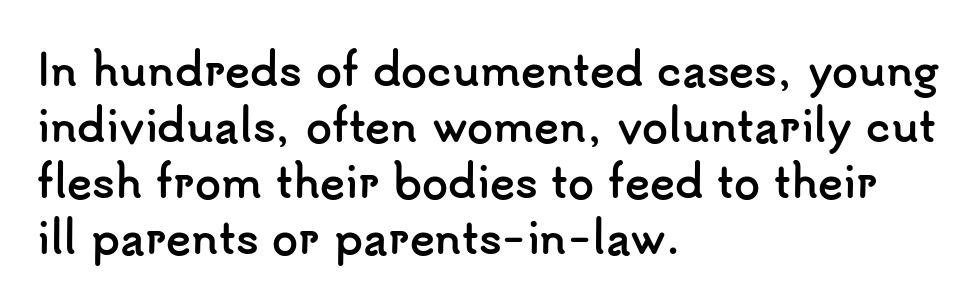
{"serif": "no", "italic": "no", "bold": "yes", "weight": "semibold", "width": "normal", "stroke_contrast": "low", "x_height": "small", "monospaced": "no", "underline": "no", "align": "left", "line_spacing": "normal", "line_spacing_ratio": 1.33, "letter_spacing": "normal", "letter_spacing_em": 0.0, "glyph_px": 42}
